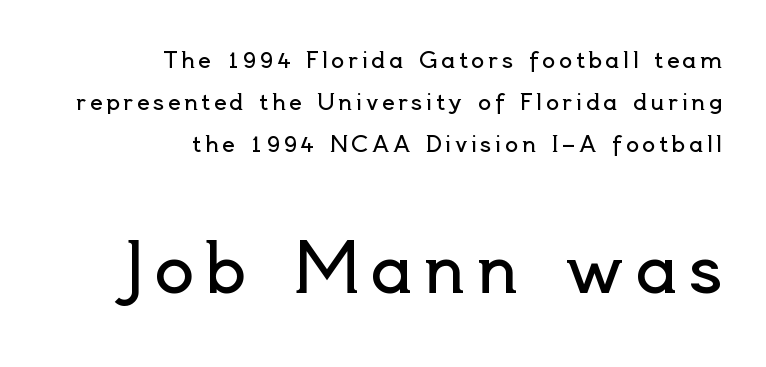
The image shows 66 px regular-weight sans-serif type, upright; set right-aligned, loose line spacing (1.91x), not underlined; the second (bottom) block is 3.0x larger; a small x-height.
